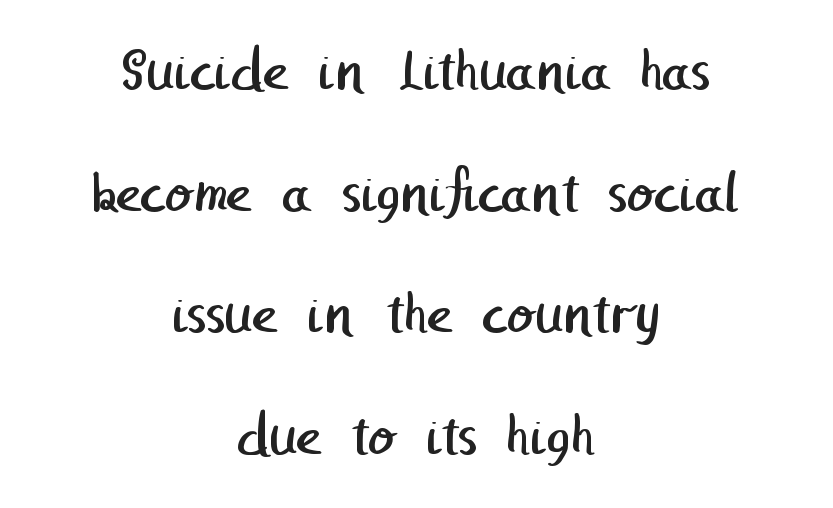
{"serif": "no", "bold": "no", "weight": "regular", "width": "normal", "stroke_contrast": "low", "x_height": "medium", "underline": "no", "align": "center", "line_spacing": "loose", "line_spacing_ratio": 1.96, "letter_spacing": "normal", "letter_spacing_em": 0.0, "glyph_px": 62}
